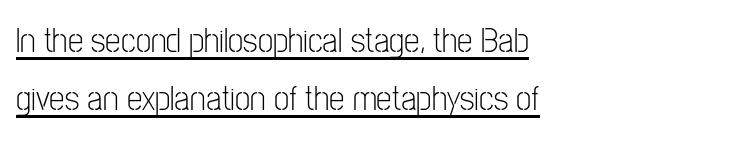
Q: Is the text bold? A: No.
Q: Is the text italic (slanted)? A: No, it is upright.
Q: Is the typeface a serif or a sans-serif typeface? A: Sans-serif.
Q: Is the text underlined? A: Yes.
Q: How is the paragraph aligned? A: Left-aligned.
Q: Is the spacing between letters normal or unusually wide? A: Normal.
Q: Is the spacing between lines tight, normal or loose? A: Normal.
Q: Width (condensed, normal, or wide)? A: Condensed.
Q: Stroke contrast? A: Low.
Q: x-height? A: Medium.
Q: Monospaced? A: No.
